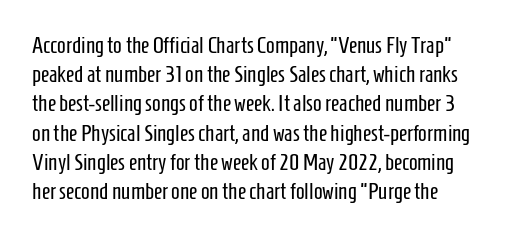
Type without underlining. What stands out about the letter spacing? Nothing — it is the standard amount. The lines sit at an ordinary, default distance from one another. No letter is thick-stroked: the sample isn't bold. A roman cut, with each character standing at attention.
